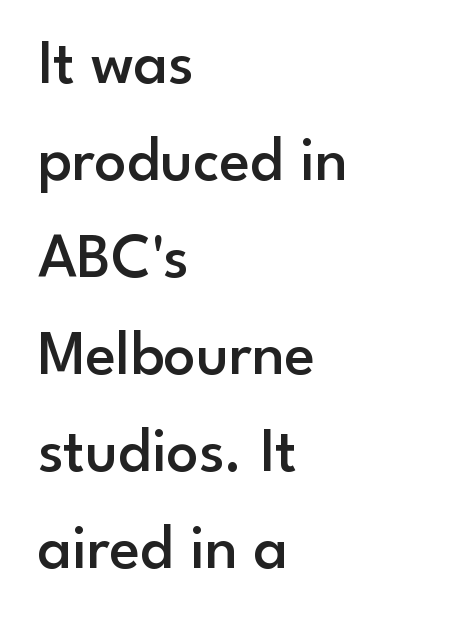
The image shows 63 px semibold sans-serif type, upright; set left-aligned, normal line spacing (1.54x), normal letter spacing, not underlined; low stroke contrast and a small x-height.
